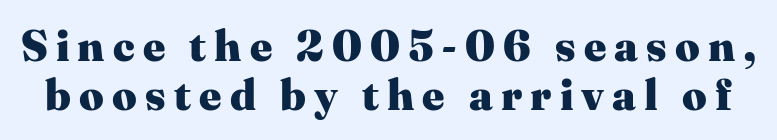
The image shows 43 px heavy serif type, upright; set tight line spacing (1.15x), not underlined; medium stroke contrast and a medium x-height.
